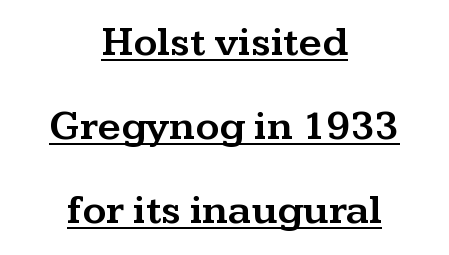
{"serif": "yes", "italic": "no", "width": "wide", "stroke_contrast": "medium", "x_height": "medium", "monospaced": "no", "underline": "yes", "align": "center", "line_spacing": "loose", "line_spacing_ratio": 2.05, "letter_spacing": "normal", "letter_spacing_em": 0.0, "glyph_px": 41}
